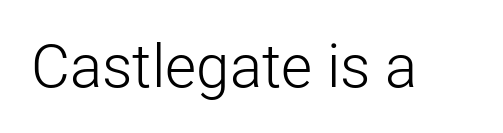
No extra ink here — the face is not bold. There is no visible air inserted between adjacent glyphs. The area under the type is left untouched. No feet cap the strokes, marking this as sans-serif type.
